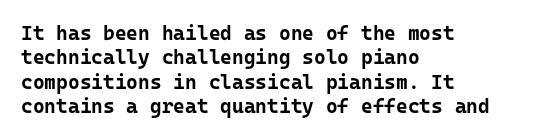
{"italic": "no", "bold": "yes", "underline": "no", "align": "left", "line_spacing_ratio": 1.22, "letter_spacing": "normal", "letter_spacing_em": 0.0, "glyph_px": 20}
